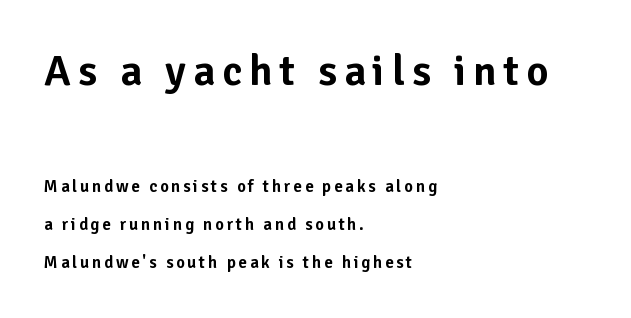
Q: Is the text italic (slanted)? A: No, it is upright.
Q: Is the typeface a serif or a sans-serif typeface? A: Sans-serif.
Q: Is the text underlined? A: No.
Q: How is the paragraph aligned? A: Left-aligned.
Q: Is the spacing between lines tight, normal or loose? A: Loose.
Q: Which block of text is set in a larger size, the first (top) or the second (bottom)? A: The first (top) one.
Q: Width (condensed, normal, or wide)? A: Normal.
Q: Stroke contrast? A: Low.
Q: x-height? A: Medium.
Q: Monospaced? A: No.
